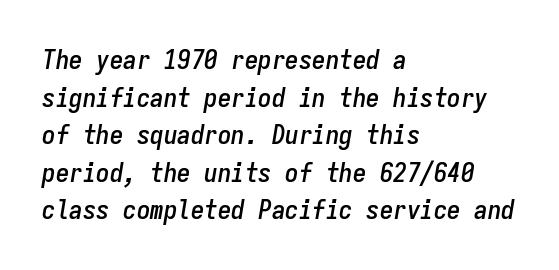
The image shows 27 px text type, italic (leaning right); set left-aligned, normal line spacing (1.39x), normal letter spacing, not underlined.
